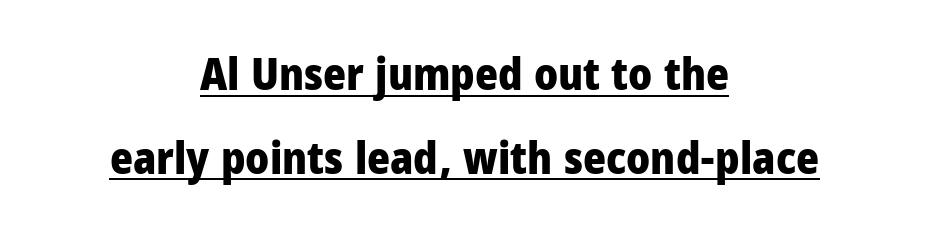
Q: Is the text bold? A: Yes.
Q: Is the text italic (slanted)? A: No, it is upright.
Q: Is the typeface a serif or a sans-serif typeface? A: Sans-serif.
Q: Is the text underlined? A: Yes.
Q: How is the paragraph aligned? A: Centered.
Q: Is the spacing between letters normal or unusually wide? A: Normal.
Q: Is the spacing between lines tight, normal or loose? A: Loose.
Q: Width (condensed, normal, or wide)? A: Normal.
Q: Stroke contrast? A: Low.
Q: x-height? A: Medium.
Q: Monospaced? A: No.
